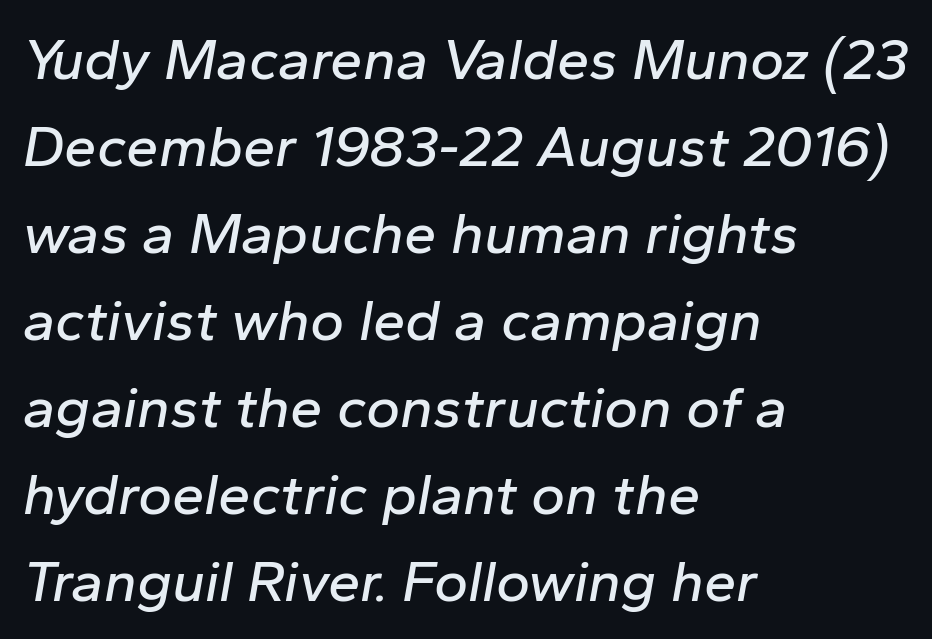
The image shows 58 px text type, italic (leaning right); set left-aligned, normal line spacing (1.5x), normal letter spacing, not underlined; low stroke contrast and a medium x-height.
